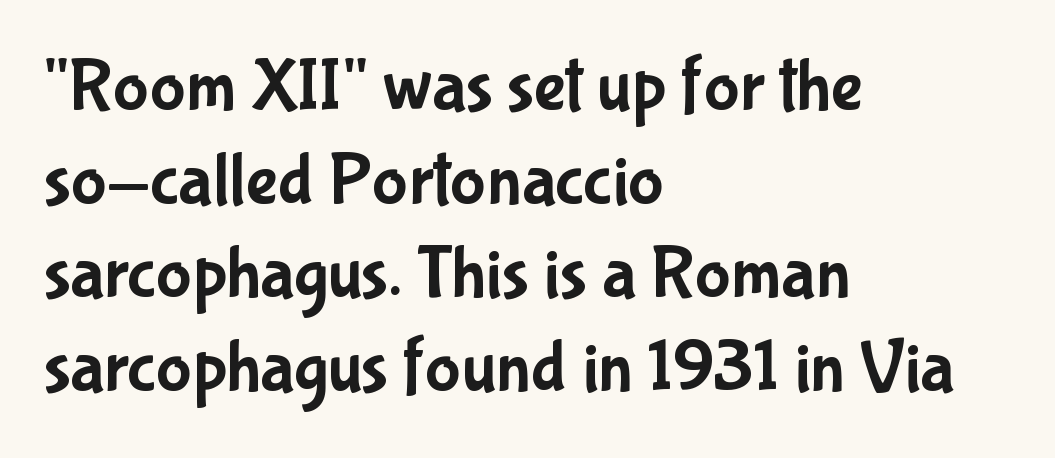
{"serif": "no", "italic": "no", "width": "condensed", "stroke_contrast": "low", "x_height": "medium", "monospaced": "no", "underline": "no", "align": "left", "line_spacing": "normal", "line_spacing_ratio": 1.25, "letter_spacing": "normal", "letter_spacing_em": 0.0, "glyph_px": 75}
